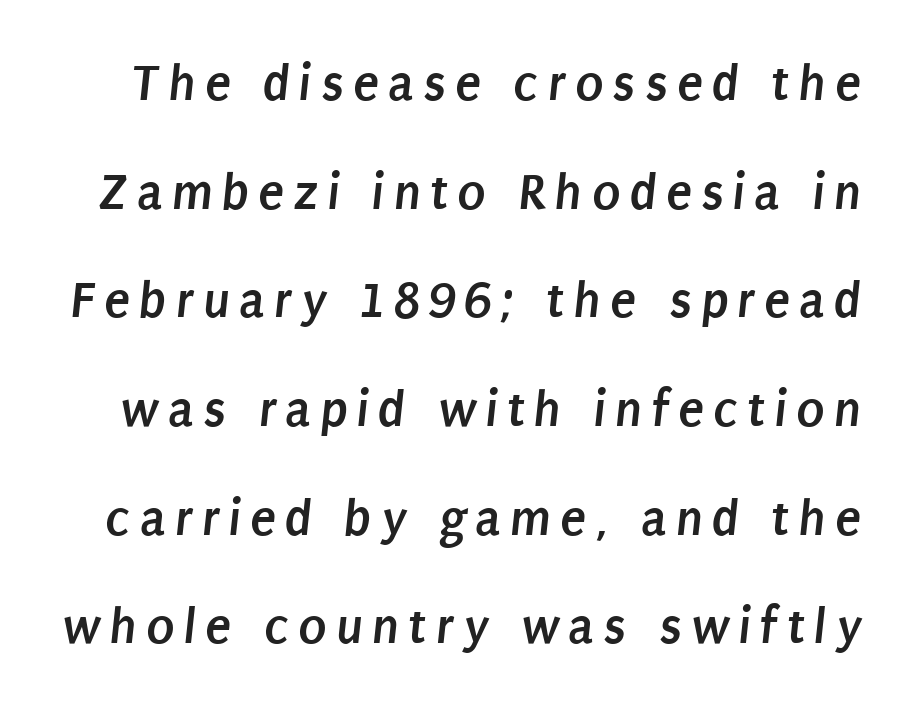
The image shows 53 px semibold, condensed sans-serif type; set loose line spacing (2.05x), not underlined; low stroke contrast and a large x-height.
